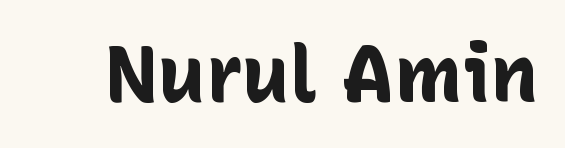
{"serif": "no", "italic": "no", "bold": "yes", "weight": "bold", "width": "normal", "stroke_contrast": "low", "x_height": "medium", "monospaced": "no", "underline": "no", "letter_spacing": "normal", "letter_spacing_em": 0.0, "glyph_px": 80}
